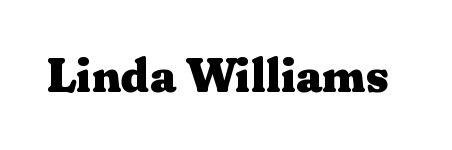
The image shows 47 px heavy, wide serif type, upright; set normal letter spacing, not underlined; medium stroke contrast and a medium x-height.
